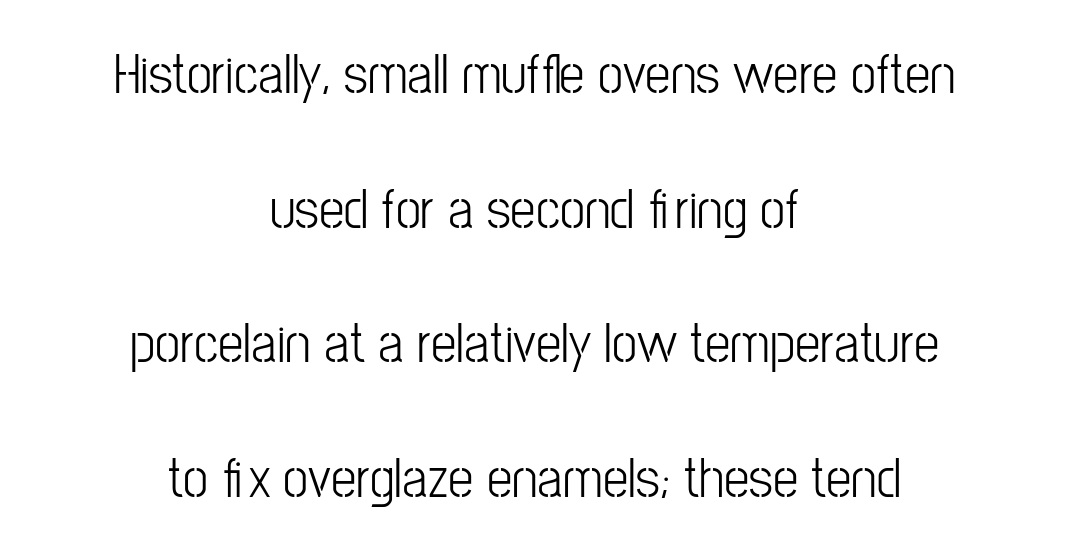
On a weight scale, this lands at 450 or below. Leftover space on each line is divided equally before and after the words. No feet cap the strokes, marking this as sans-serif type. Each word holds together tightly as a unit, with standard inter-letter gaps. Decoration check: the copy has no underline.
